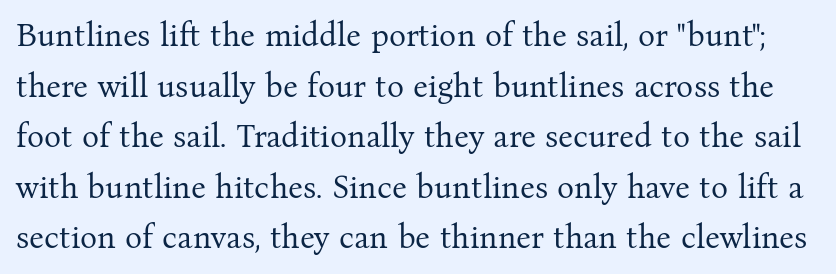
Q: Is the text bold? A: No.
Q: Is the text italic (slanted)? A: No, it is upright.
Q: Is the typeface a serif or a sans-serif typeface? A: Serif.
Q: Is the text underlined? A: No.
Q: Is the spacing between letters normal or unusually wide? A: Normal.
Q: Is the spacing between lines tight, normal or loose? A: Normal.
Q: Width (condensed, normal, or wide)? A: Normal.
Q: Stroke contrast? A: Medium.
Q: x-height? A: Medium.
Q: Monospaced? A: No.
